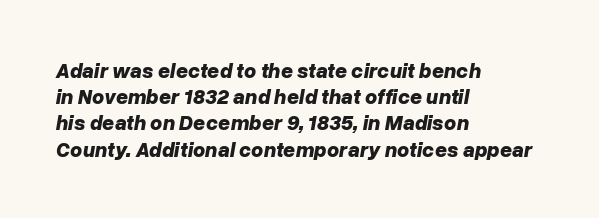
The image shows 21 px bold type, italic (leaning right); set left-aligned, normal line spacing (1.25x), normal letter spacing, not underlined.
